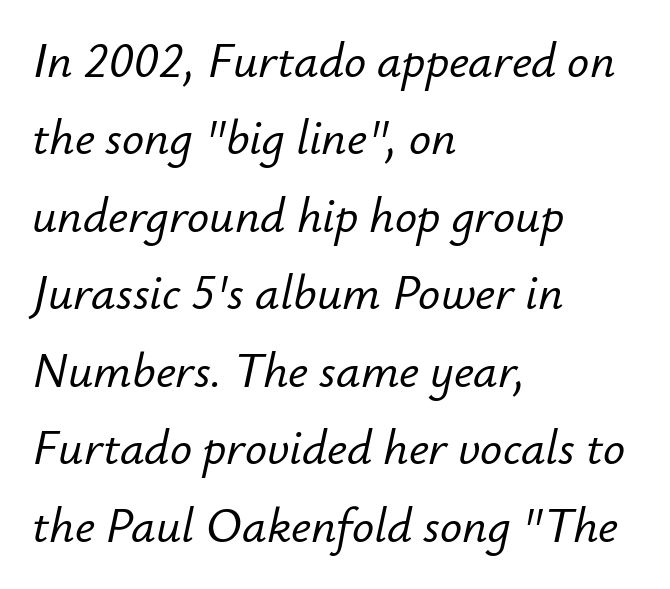
The image shows 49 px text type, italic (leaning right); set left-aligned, normal line spacing (1.58x), normal letter spacing, not underlined; low stroke contrast and a small x-height.
